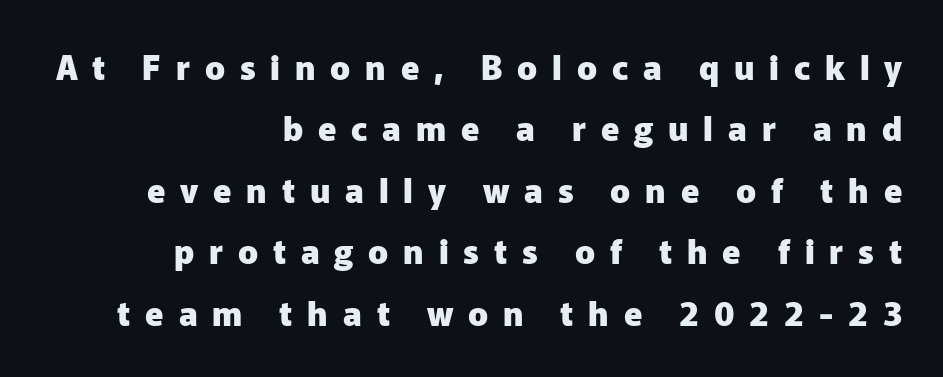
The image shows 33 px heavy sans-serif type, upright; set right-aligned, line spacing 1.86x, unusually wide letter spacing (+0.45 em), not underlined; low stroke contrast and a medium x-height.
